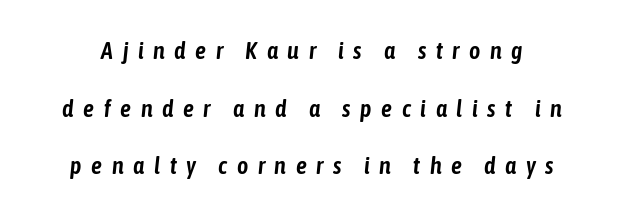
Q: Is the text italic (slanted)? A: Yes, it leans right by about 6 degrees.
Q: Is the text underlined? A: No.
Q: Is the spacing between letters normal or unusually wide? A: Unusually wide.
Q: Is the spacing between lines tight, normal or loose? A: Loose.
